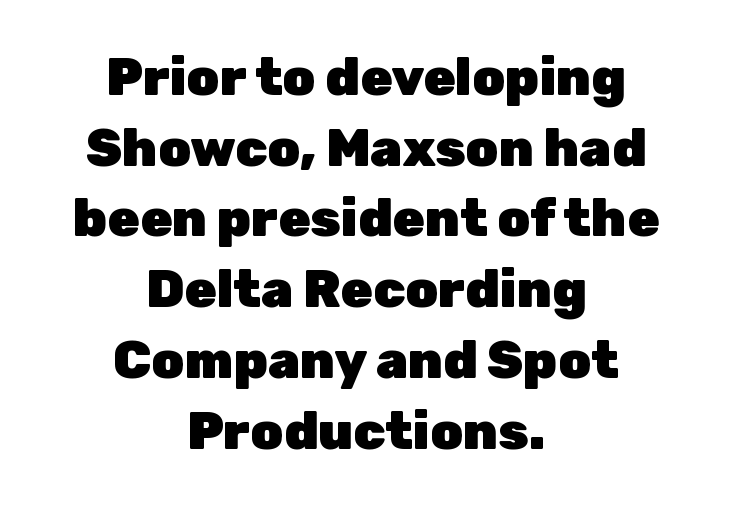
{"serif": "no", "italic": "no", "bold": "yes", "weight": "heavy", "width": "normal", "stroke_contrast": "low", "x_height": "medium", "monospaced": "no", "underline": "no", "align": "center", "line_spacing": "normal", "line_spacing_ratio": 1.36, "letter_spacing": "normal", "letter_spacing_em": 0.0, "glyph_px": 52}
